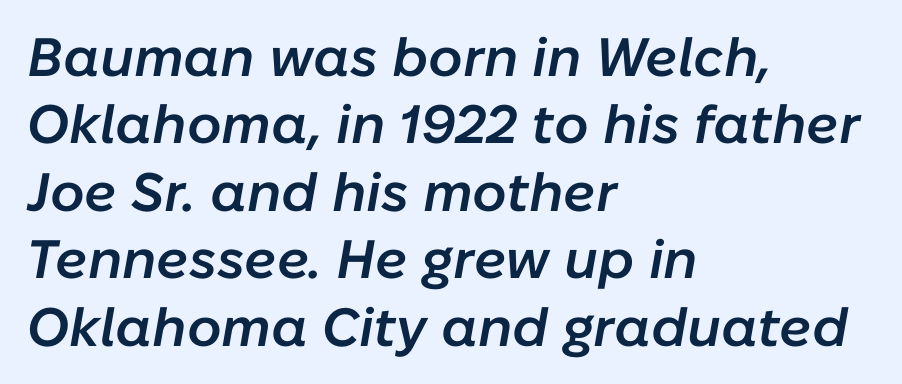
The image shows 54 px semibold type, italic (leaning right); set left-aligned, normal line spacing (1.25x), normal letter spacing, not underlined; low stroke contrast and a medium x-height.
